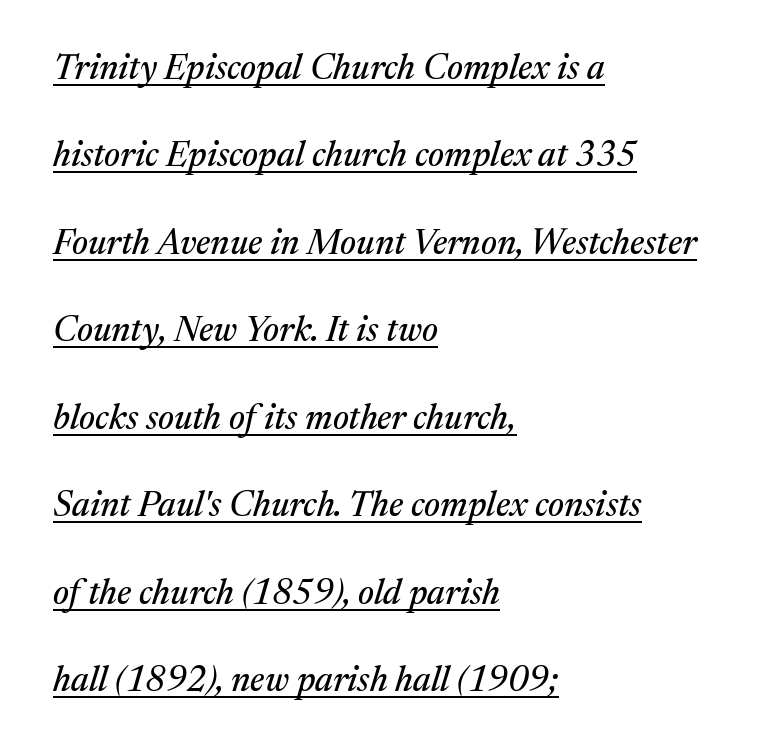
Q: Is the text italic (slanted)? A: Yes, it leans right by about 17 degrees.
Q: Is the typeface a serif or a sans-serif typeface? A: Serif.
Q: Is the text underlined? A: Yes.
Q: How is the paragraph aligned? A: Left-aligned.
Q: Is the spacing between letters normal or unusually wide? A: Normal.
Q: Is the spacing between lines tight, normal or loose? A: Loose.
Q: Width (condensed, normal, or wide)? A: Normal.
Q: Stroke contrast? A: Medium.
Q: x-height? A: Medium.
Q: Monospaced? A: No.
